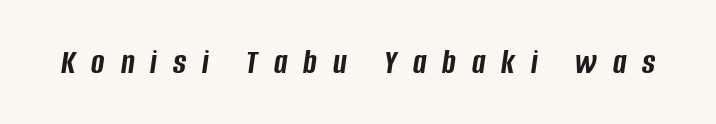
The letters are bold, with thick, heavy strokes. If you drew a line through each stem, it would be angled. Plain, unruled lines of type. You could only call the tracking loose — the letters float apart.
